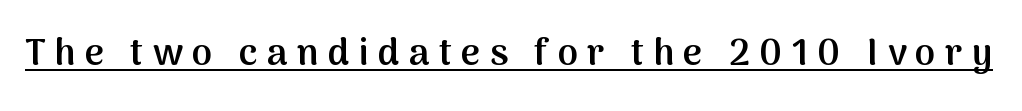
The image shows 37 px semibold sans-serif type, upright; set unusually wide letter spacing (+0.25 em), underlined; medium stroke contrast and a medium x-height.
